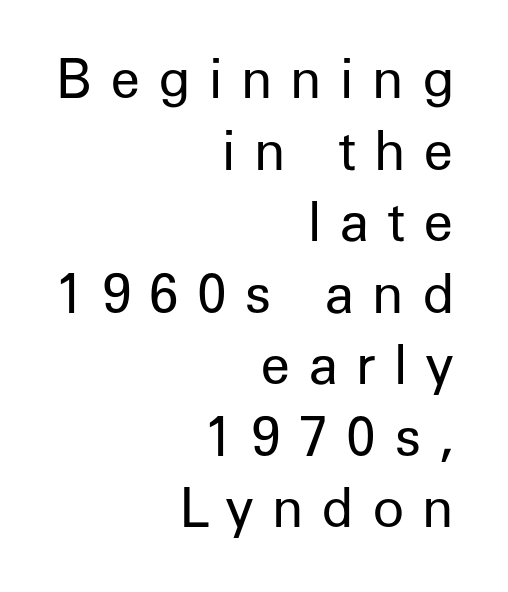
{"serif": "no", "italic": "no", "bold": "no", "weight": "regular", "width": "normal", "stroke_contrast": "low", "x_height": "medium", "monospaced": "no", "underline": "no", "align": "right", "line_spacing": "normal", "line_spacing_ratio": 1.35, "letter_spacing": "wide", "letter_spacing_em": 0.34, "glyph_px": 53}
